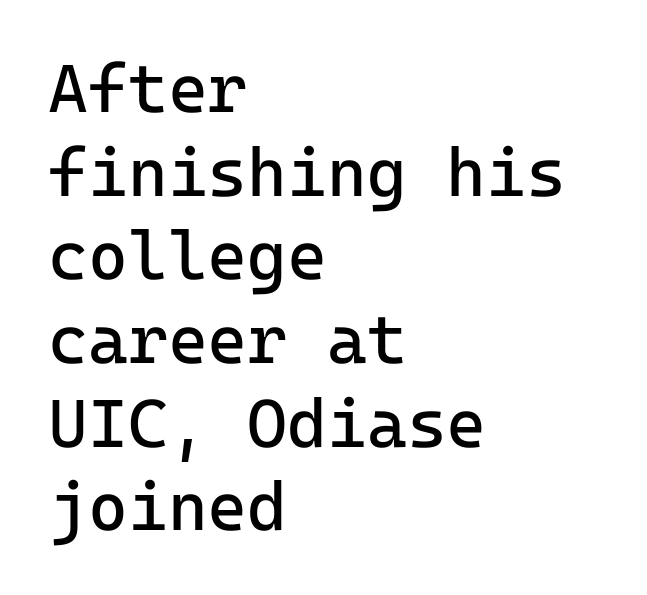
{"serif": "no", "italic": "no", "bold": "no", "weight": "regular", "width": "normal", "stroke_contrast": "low", "x_height": "medium", "monospaced": "yes", "underline": "no", "align": "left", "line_spacing_ratio": 1.23, "letter_spacing": "normal", "letter_spacing_em": 0.0, "glyph_px": 68}
